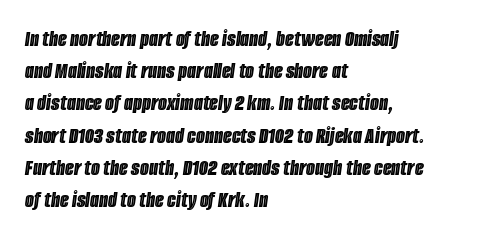
Q: Is the text italic (slanted)? A: Yes, it leans right by about 8 degrees.
Q: Is the text underlined? A: No.
Q: How is the paragraph aligned? A: Left-aligned.
Q: Is the spacing between letters normal or unusually wide? A: Normal.
Q: Is the spacing between lines tight, normal or loose? A: Normal.
